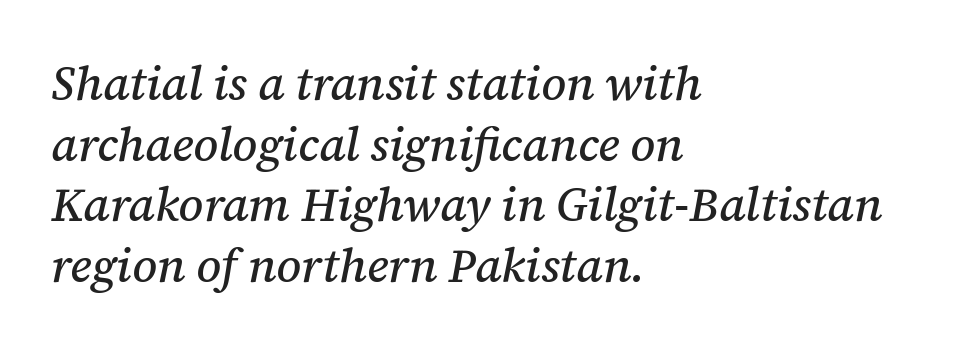
{"serif": "yes", "italic": "yes", "lean": "right", "slant_degrees": 12, "width": "normal", "stroke_contrast": "medium", "x_height": "medium", "monospaced": "no", "underline": "no", "align": "left", "line_spacing": "normal", "line_spacing_ratio": 1.29, "letter_spacing": "normal", "letter_spacing_em": 0.0, "glyph_px": 47}
